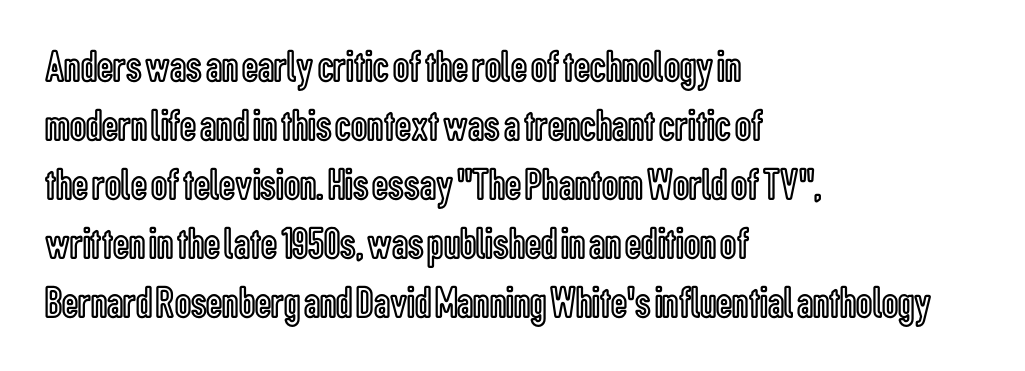
Looks like regular typesetting: each glyph gets only the width it needs. Where is the straight margin? On the left. Ascenders rise straight up at ninety degrees. This rendering leaves character spacing at its baseline value. Anything drawn beneath the words? Only blank space. The block of text has a typical density, with ordinary space between rows.
